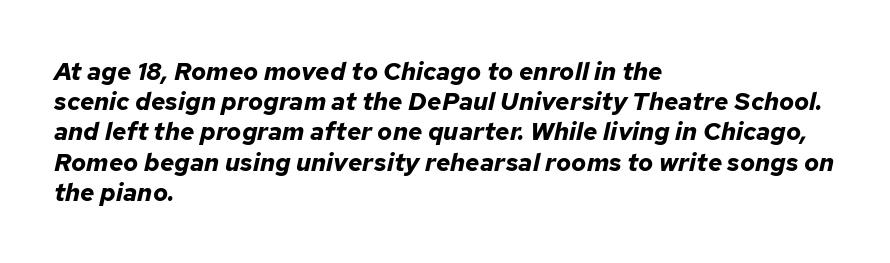
Nobody drew a line under any word here. Yep, that's italic — everything's leaning. Students, note that the glyphs here touch the page at normal intervals. I'd describe the lettering as bold — thick and assertive. Does the copy run flush right? No — it runs flush left.
